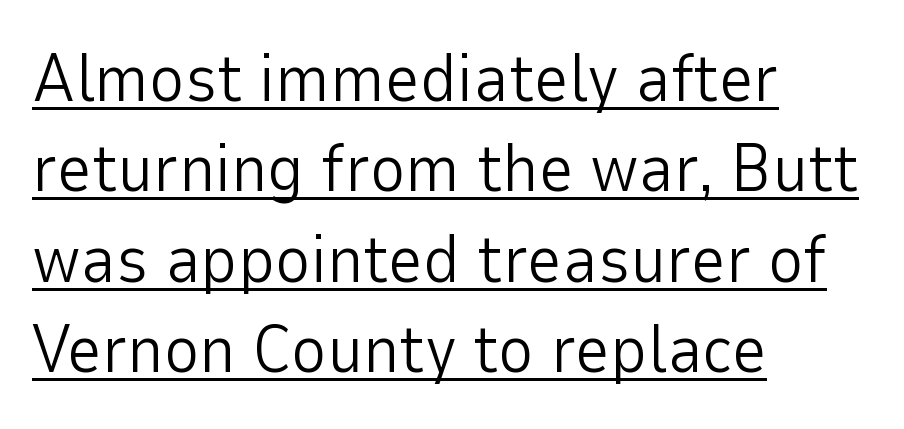
Q: Is the text bold? A: No.
Q: Is the text italic (slanted)? A: No, it is upright.
Q: Is the typeface a serif or a sans-serif typeface? A: Sans-serif.
Q: Is the text underlined? A: Yes.
Q: How is the paragraph aligned? A: Left-aligned.
Q: Is the spacing between letters normal or unusually wide? A: Normal.
Q: Is the spacing between lines tight, normal or loose? A: Normal.
Q: Width (condensed, normal, or wide)? A: Normal.
Q: Stroke contrast? A: Low.
Q: x-height? A: Medium.
Q: Monospaced? A: No.
